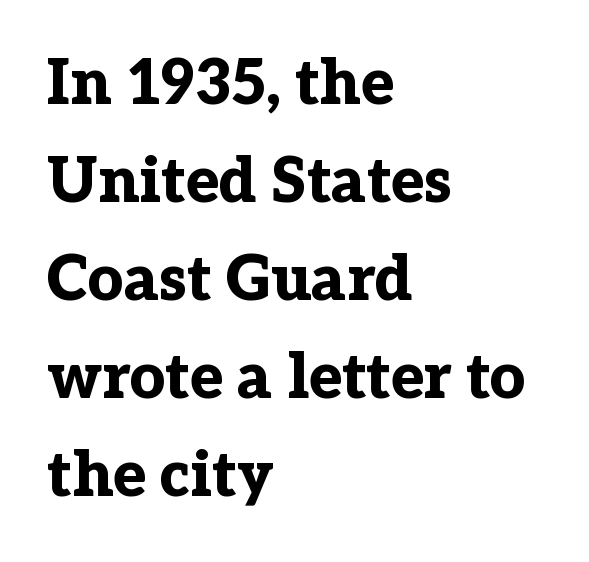
{"serif": "yes", "italic": "no", "bold": "yes", "weight": "bold", "width": "normal", "stroke_contrast": "low", "x_height": "medium", "monospaced": "no", "underline": "no", "align": "left", "line_spacing": "normal", "line_spacing_ratio": 1.58, "letter_spacing": "normal", "letter_spacing_em": 0.0, "glyph_px": 62}
